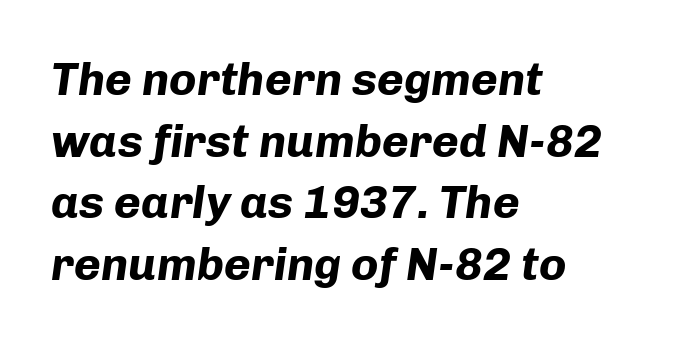
The image shows 46 px bold type, italic (leaning right); set left-aligned, normal line spacing (1.34x), normal letter spacing, not underlined; low stroke contrast and a medium x-height.
